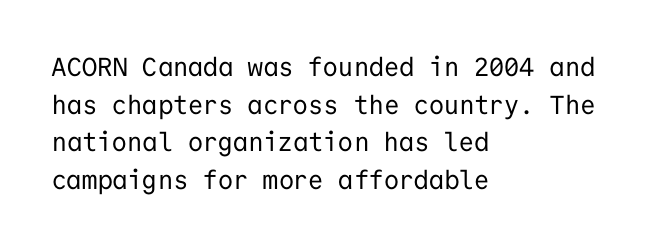
This sample is left-justified, so line endings fall wherever the words run out. Short note: letters normally spaced. These lines were composed using upright roman letters. Nothing heavy about these letters — not bold at all. The glyphs are unaccompanied by any horizontal stroke below them. Quick note: interline space is typical.
